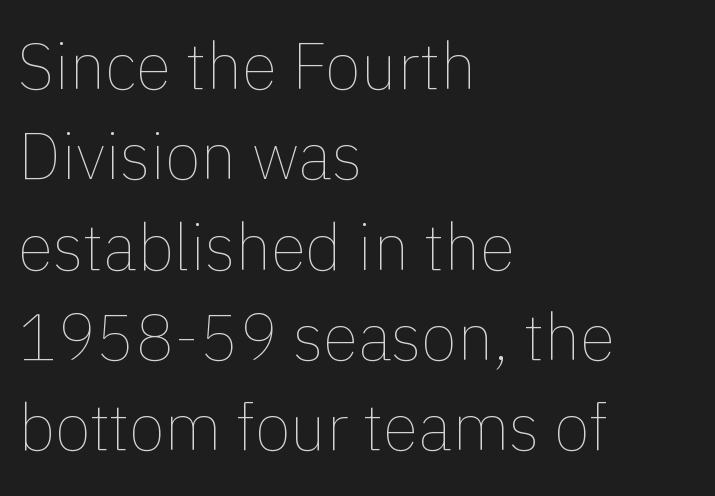
The image shows 65 px thin type, upright; set left-aligned, normal line spacing (1.39x), normal letter spacing, not underlined; low stroke contrast and a medium x-height.
